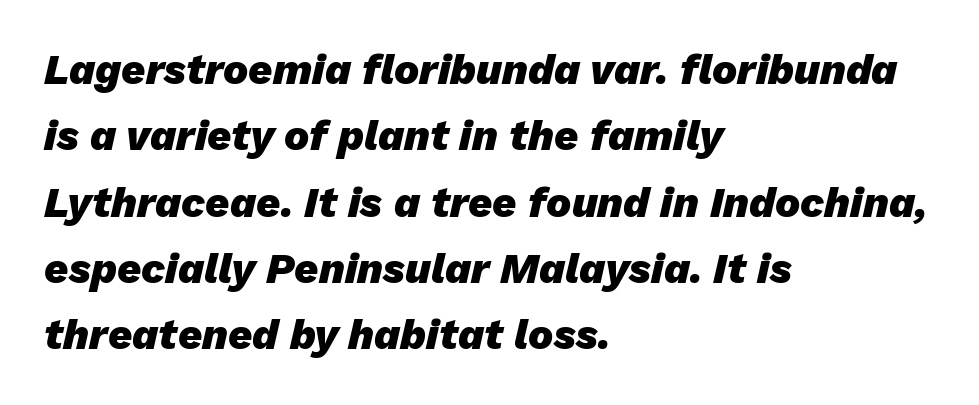
The image shows 42 px heavy type, italic (leaning right); set left-aligned, normal line spacing (1.58x), normal letter spacing, not underlined; low stroke contrast and a medium x-height.
